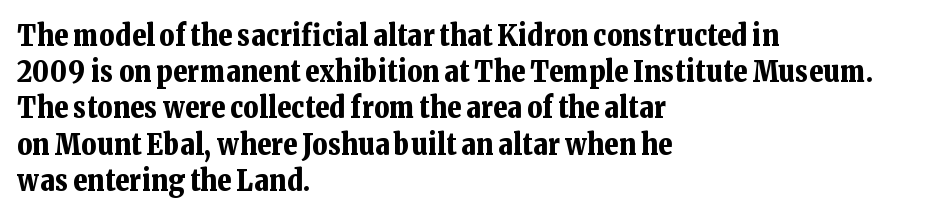
{"serif": "yes", "italic": "no", "bold": "yes", "weight": "bold", "width": "normal", "stroke_contrast": "low", "x_height": "medium", "monospaced": "no", "underline": "no", "align": "left", "line_spacing": "normal", "line_spacing_ratio": 1.25, "letter_spacing": "normal", "letter_spacing_em": 0.0, "glyph_px": 29}
